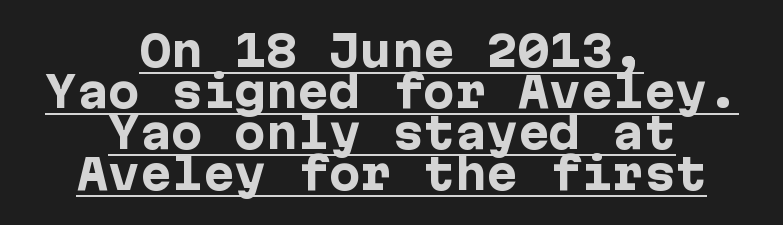
Q: Is the text bold? A: Yes.
Q: Is the text italic (slanted)? A: No, it is upright.
Q: Is the typeface a serif or a sans-serif typeface? A: Sans-serif.
Q: Is the text underlined? A: Yes.
Q: How is the paragraph aligned? A: Centered.
Q: Is the spacing between letters normal or unusually wide? A: Normal.
Q: Is the spacing between lines tight, normal or loose? A: Tight.
Q: Width (condensed, normal, or wide)? A: Normal.
Q: Stroke contrast? A: Low.
Q: x-height? A: Medium.
